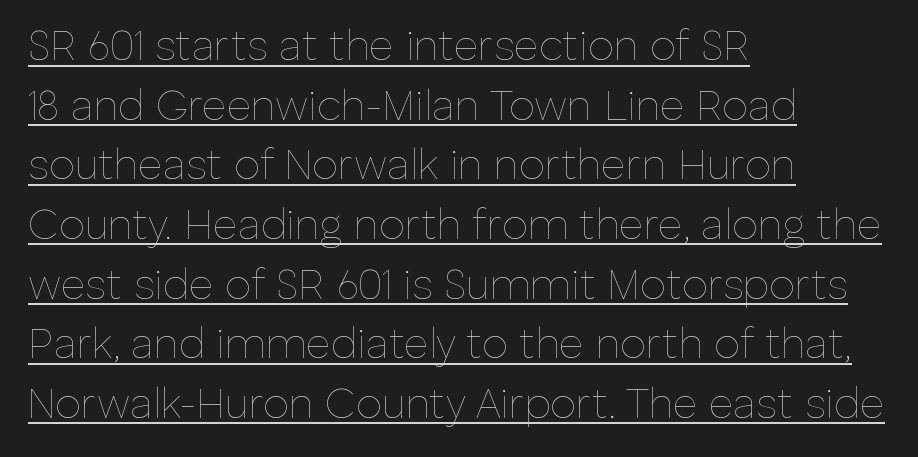
The image shows 42 px thin type, upright; set left-aligned, normal line spacing (1.42x), normal letter spacing, underlined; low stroke contrast and a medium x-height.
